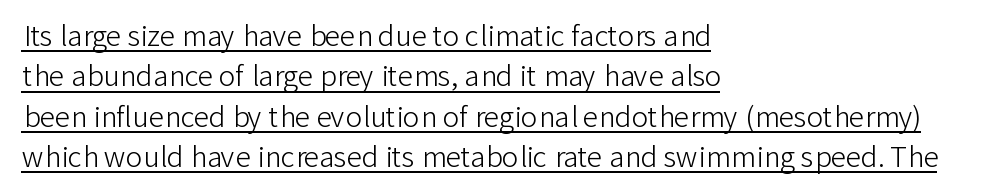
{"serif": "no", "italic": "no", "bold": "no", "weight": "light", "width": "normal", "stroke_contrast": "low", "x_height": "medium", "monospaced": "no", "underline": "yes", "align": "left", "line_spacing": "normal", "line_spacing_ratio": 1.44, "letter_spacing": "normal", "letter_spacing_em": 0.0, "glyph_px": 28}
